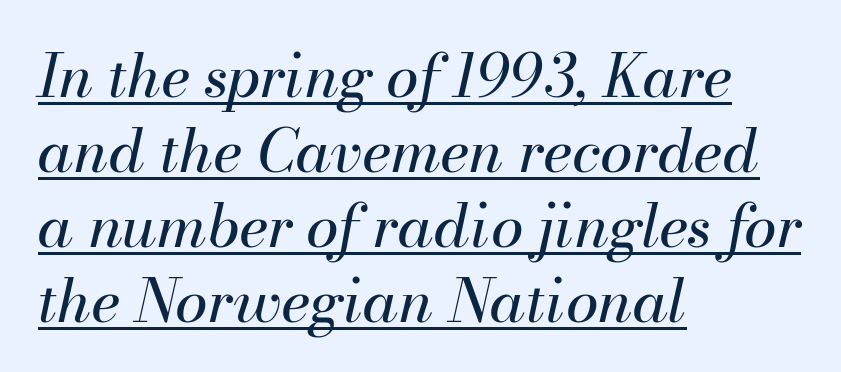
The image shows 59 px regular-weight type, italic (leaning right); set left-aligned, normal line spacing (1.27x), normal letter spacing, underlined; medium stroke contrast and a small x-height.
